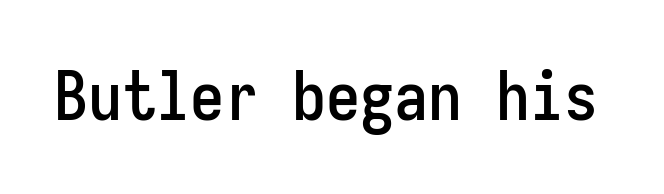
Q: Is the text italic (slanted)? A: No, it is upright.
Q: Is the typeface a serif or a sans-serif typeface? A: Sans-serif.
Q: Is the text underlined? A: No.
Q: Is the spacing between letters normal or unusually wide? A: Normal.
Q: Width (condensed, normal, or wide)? A: Condensed.
Q: Stroke contrast? A: Low.
Q: x-height? A: Medium.
Q: Monospaced? A: Yes.
